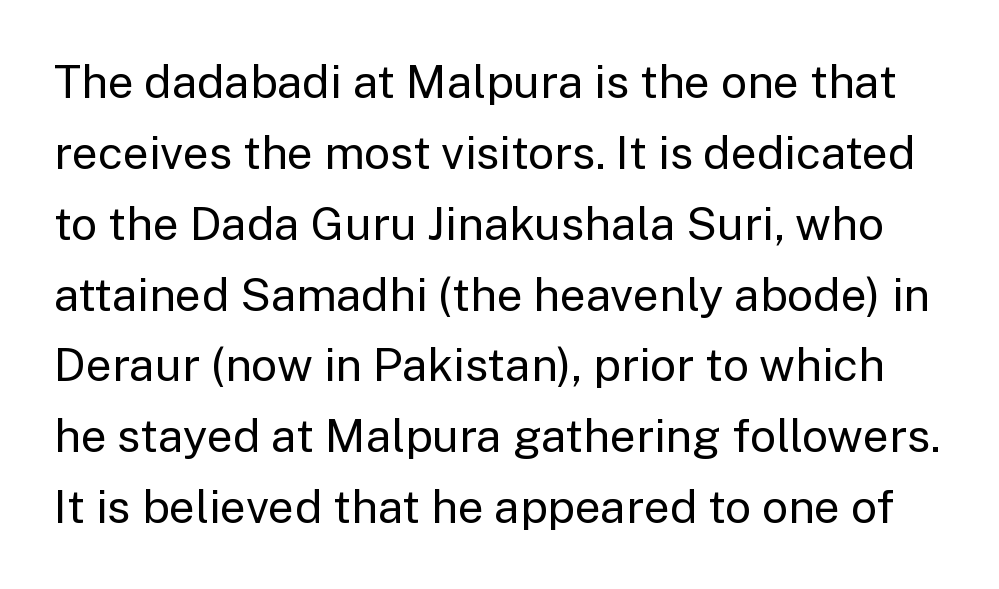
Posture: upright roman. The font family rendered here belongs to the sans-serif group. Is this a heavy cut? Hardly; it is regular or lighter. A clean baseline with only descenders dipping below it. Each new line begins a customary step beneath the previous one.
